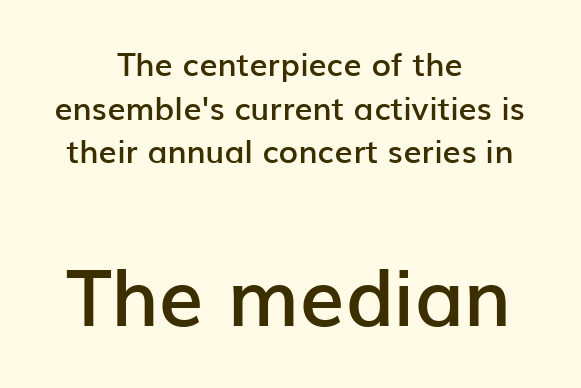
The paragraph has two soft edges and a firm central axis. Tracking here is standard; glyphs follow each other at the usual distance. Do the letters lean? They stand straight. The rendering uses natural spacing where letterforms have individual widths. These lines are composed in type without serifs.
